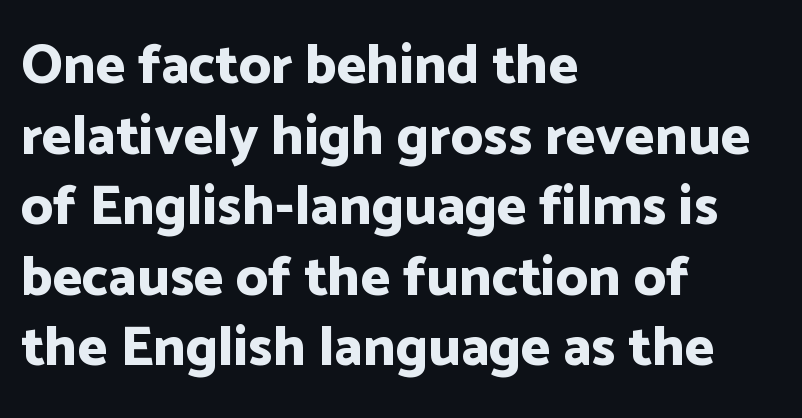
Q: Is the text bold? A: Yes.
Q: Is the text italic (slanted)? A: No, it is upright.
Q: Is the typeface a serif or a sans-serif typeface? A: Sans-serif.
Q: Is the text underlined? A: No.
Q: How is the paragraph aligned? A: Left-aligned.
Q: Is the spacing between letters normal or unusually wide? A: Normal.
Q: Is the spacing between lines tight, normal or loose? A: Normal.
Q: Width (condensed, normal, or wide)? A: Normal.
Q: Stroke contrast? A: Low.
Q: x-height? A: Medium.
Q: Monospaced? A: No.
